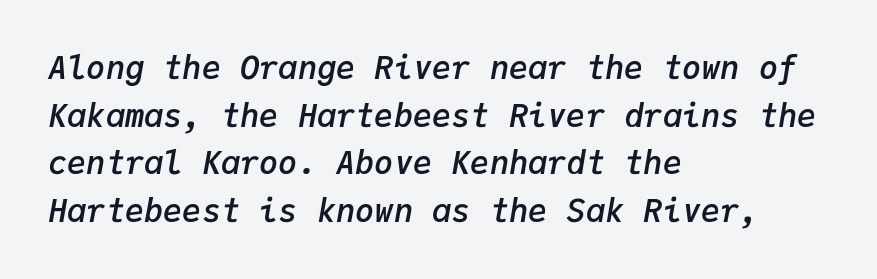
{"italic": "yes", "lean": "right", "slant_degrees": 9, "bold": "semi", "weight": "semibold", "width": "normal", "stroke_contrast": "low", "x_height": "medium", "monospaced": "yes", "underline": "no", "align": "left", "line_spacing": "normal", "line_spacing_ratio": 1.49, "letter_spacing": "normal", "letter_spacing_em": 0.0, "glyph_px": 32}
